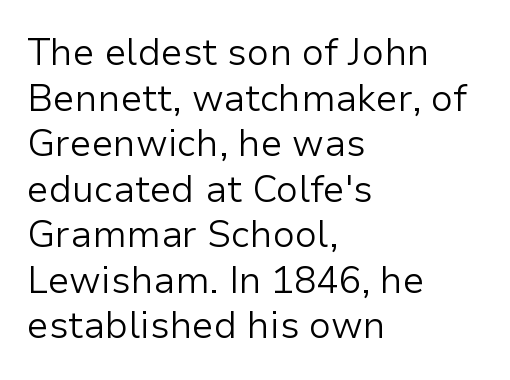
Q: Is the text bold? A: No.
Q: Is the text italic (slanted)? A: No, it is upright.
Q: Is the typeface a serif or a sans-serif typeface? A: Sans-serif.
Q: Is the text underlined? A: No.
Q: How is the paragraph aligned? A: Left-aligned.
Q: Is the spacing between letters normal or unusually wide? A: Normal.
Q: Width (condensed, normal, or wide)? A: Normal.
Q: Stroke contrast? A: Low.
Q: x-height? A: Medium.
Q: Monospaced? A: No.
